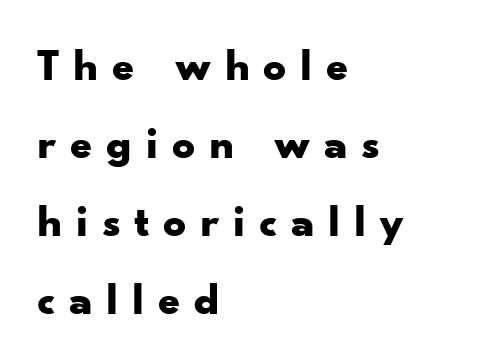
The passage shown is typed in a proportional face where columns would drift. The string is rendered with underlining switched off. Does the copy run flush right? No — it runs flush left. A sans-serif font was chosen for this passage. Thick stems and heavy bowls — unmistakably bold.
